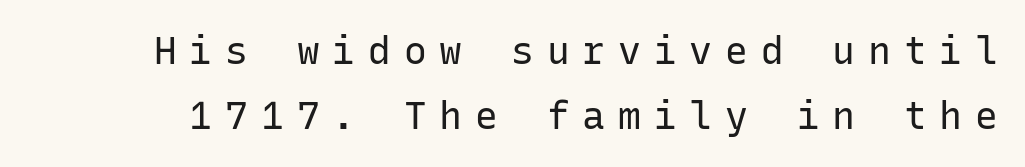
Is the stroke heavy? The answer is a plain regular-or-lighter. Posture: vertical. Font category for this specimen: sans-serif. Plain, unruled lines of type. The line texture is sparse and dotted thanks to wide tracking. Do the characters align in a grid? Yes, the font is monospaced.
